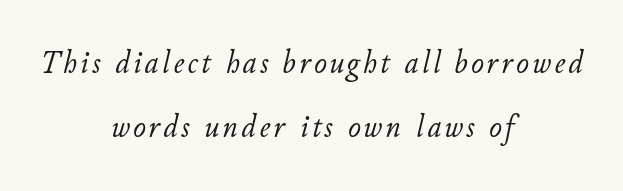
Q: Is the text bold? A: No.
Q: Is the text italic (slanted)? A: Yes, it leans right by about 11 degrees.
Q: Is the text underlined? A: No.
Q: How is the paragraph aligned? A: Centered.
Q: Width (condensed, normal, or wide)? A: Normal.
Q: Stroke contrast? A: Low.
Q: x-height? A: Small.
Q: Monospaced? A: No.
